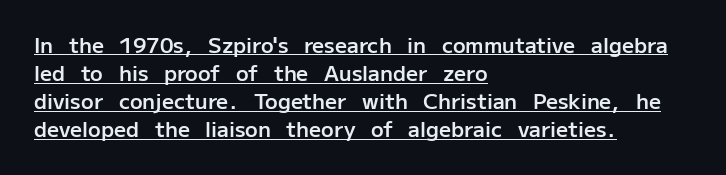
The image shows 21 px text type, upright; set left-aligned, normal line spacing (1.34x), normal letter spacing, underlined.
